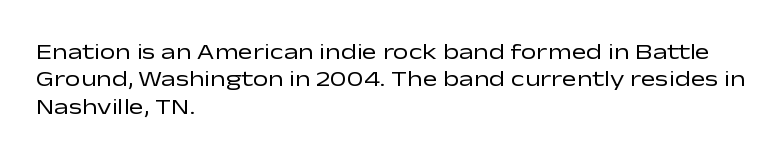
Q: Is the text bold? A: No.
Q: Is the text italic (slanted)? A: No, it is upright.
Q: Is the text underlined? A: No.
Q: How is the paragraph aligned? A: Left-aligned.
Q: Is the spacing between letters normal or unusually wide? A: Normal.
